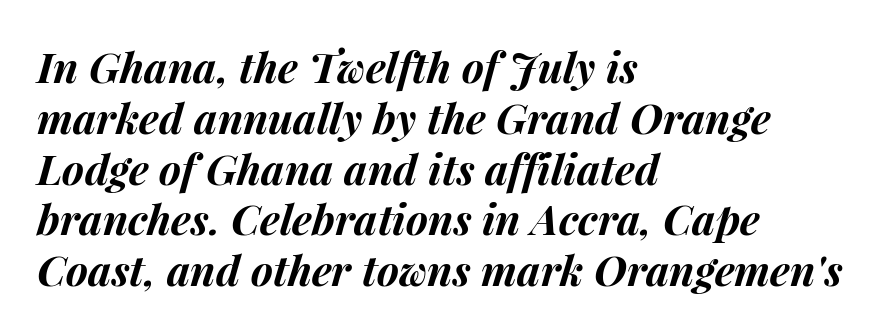
The image shows 42 px bold type, italic (leaning right); set left-aligned, line spacing 1.21x, normal letter spacing, not underlined; medium stroke contrast and a medium x-height.
